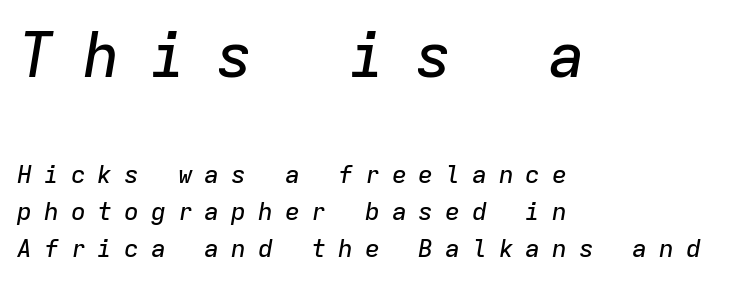
Any mark beneath the type? The region is blank. Whoever set this made the first block the dominant, larger element. This sample keeps an unexceptional amount of space between lines. A typesetter would call this heavily tracked-out type. The face used here is monospaced, like something from a code editor. Is the block centered? No — it sits flush against the left margin.
